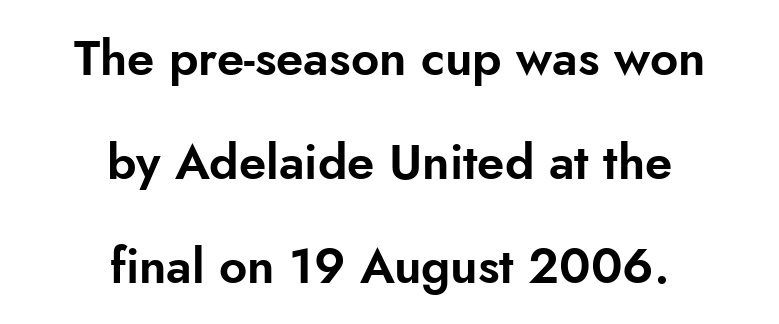
The image shows 49 px sans-serif type, upright; set centered, loose line spacing (2.12x), normal letter spacing, not underlined; low stroke contrast and a small x-height.
